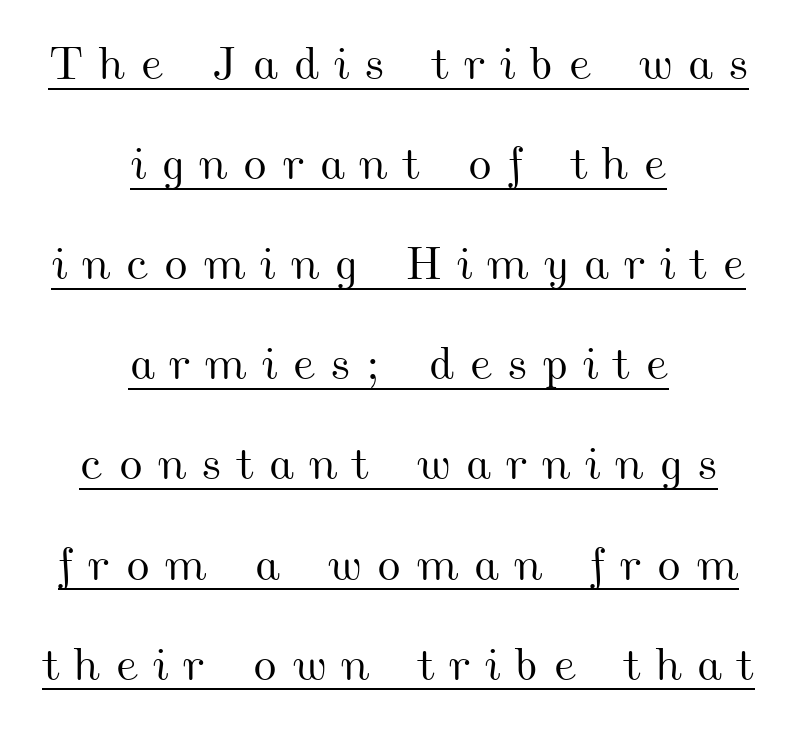
Like a heading marked for emphasis, these lines bear an underscore. Note the varied advance widths — an 'i' is clearly narrower than an 'm'. The type is letterspaced generously, with wide tracking. The lines in this sample share a center point and differ in where they start and stop.
